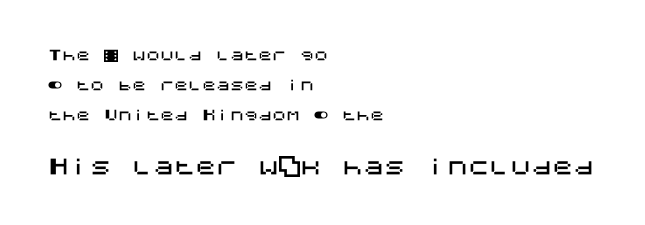
Each line starts at the same left margin while the right side varies. The horizontal fit of the characters is conventional and even. The space beneath each line is pristine and unruled. Block two is the big one; block one sits smaller above it. Students, observe: this is what heavily led, spacious text looks like.
